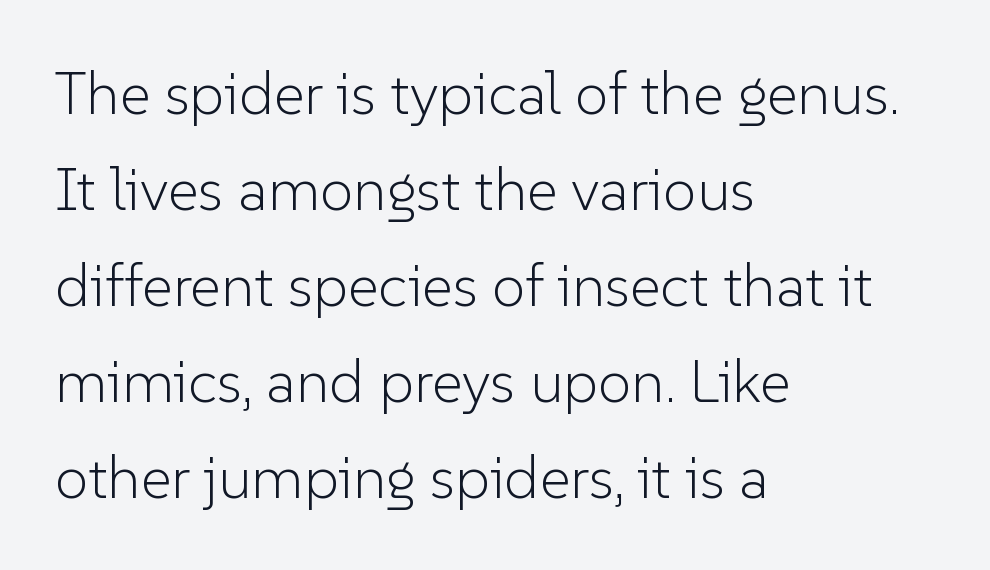
The image shows 60 px light sans-serif type, upright; set left-aligned, normal line spacing (1.6x), normal letter spacing, not underlined; low stroke contrast and a medium x-height.
